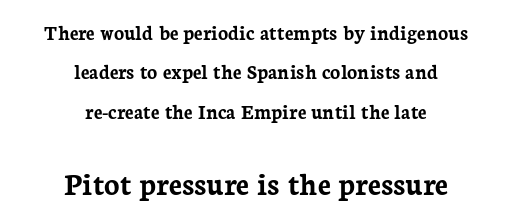
{"serif": "yes", "italic": "no", "bold": "yes", "weight": "semibold", "width": "normal", "stroke_contrast": "low", "x_height": "medium", "monospaced": "no", "underline": "no", "align": "center", "line_spacing_ratio": 1.88, "letter_spacing": "normal", "letter_spacing_em": 0.0, "larger_block": "second", "size_ratio": 1.52, "glyph_px": 32}
